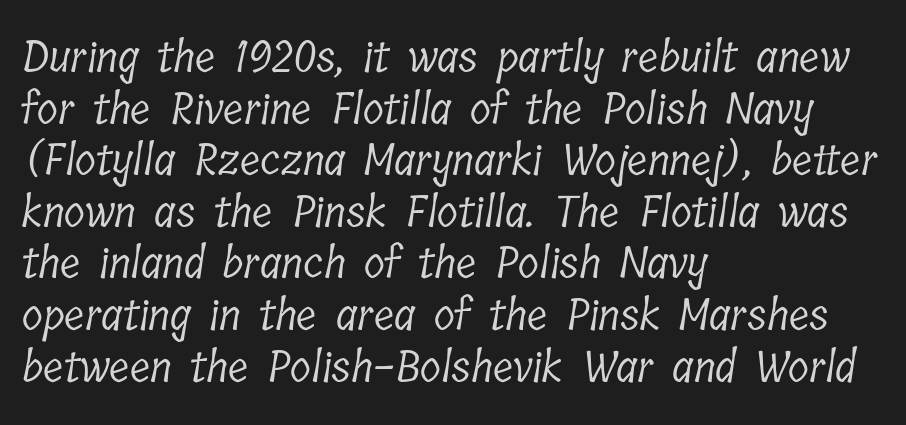
Q: Is the text bold? A: No.
Q: Is the typeface a serif or a sans-serif typeface? A: Serif.
Q: Is the text underlined? A: No.
Q: How is the paragraph aligned? A: Left-aligned.
Q: Is the spacing between letters normal or unusually wide? A: Normal.
Q: Width (condensed, normal, or wide)? A: Condensed.
Q: Stroke contrast? A: Low.
Q: x-height? A: Medium.
Q: Monospaced? A: No.
